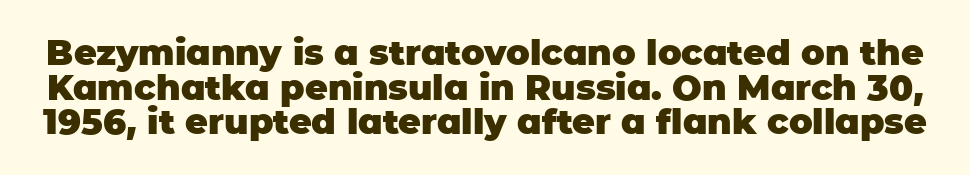
The image shows 35 px heavy sans-serif type, upright; set tight line spacing (0.99x), normal letter spacing, not underlined; low stroke contrast and a large x-height.
